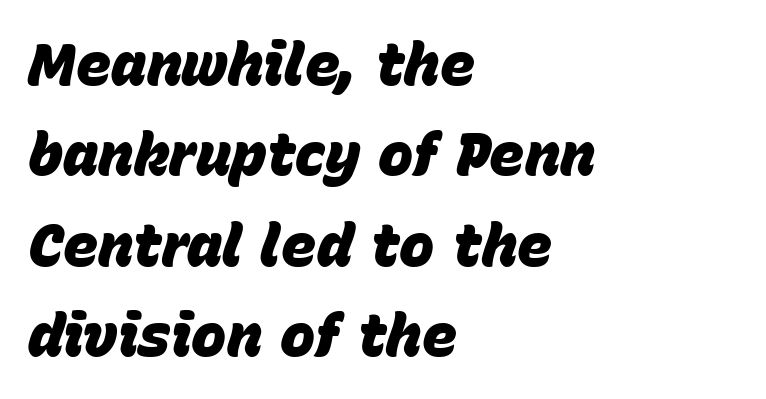
Q: Is the text bold? A: Yes.
Q: Is the text italic (slanted)? A: Yes, it leans right by about 15 degrees.
Q: Is the text underlined? A: No.
Q: How is the paragraph aligned? A: Left-aligned.
Q: Is the spacing between letters normal or unusually wide? A: Normal.
Q: Is the spacing between lines tight, normal or loose? A: Normal.
Q: Width (condensed, normal, or wide)? A: Normal.
Q: Stroke contrast? A: Low.
Q: x-height? A: Large.
Q: Monospaced? A: No.
